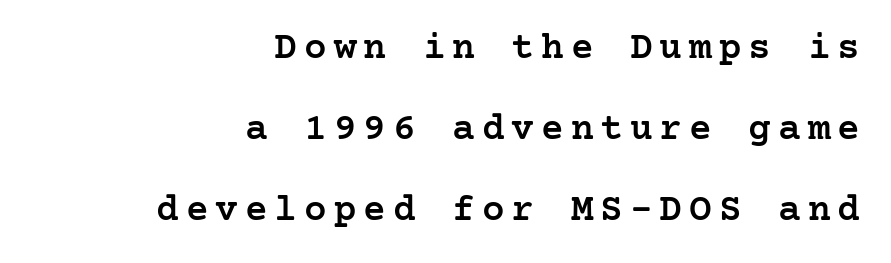
Q: Is the text bold? A: Semi-bold.
Q: Is the text italic (slanted)? A: No, it is upright.
Q: Is the typeface a serif or a sans-serif typeface? A: Serif.
Q: Is the text underlined? A: No.
Q: How is the paragraph aligned? A: Right-aligned.
Q: Is the spacing between lines tight, normal or loose? A: Loose.
Q: Width (condensed, normal, or wide)? A: Normal.
Q: Stroke contrast? A: Low.
Q: x-height? A: Medium.
